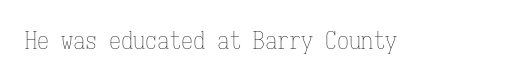
{"italic": "no", "bold": "no", "underline": "no", "letter_spacing": "normal", "letter_spacing_em": 0.0, "glyph_px": 24}
